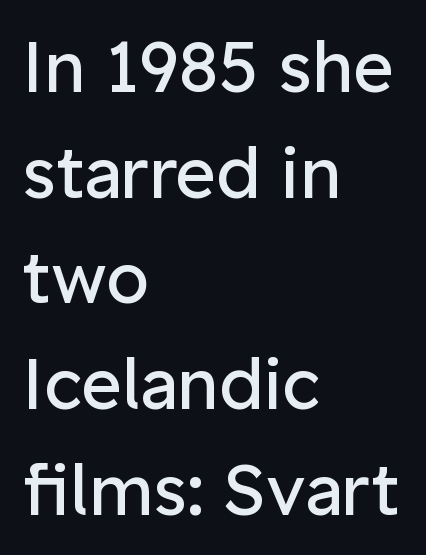
{"serif": "no", "italic": "no", "bold": "no", "weight": "regular", "width": "normal", "stroke_contrast": "low", "x_height": "medium", "monospaced": "no", "underline": "no", "align": "left", "line_spacing": "normal", "line_spacing_ratio": 1.51, "letter_spacing": "normal", "letter_spacing_em": 0.0, "glyph_px": 70}
